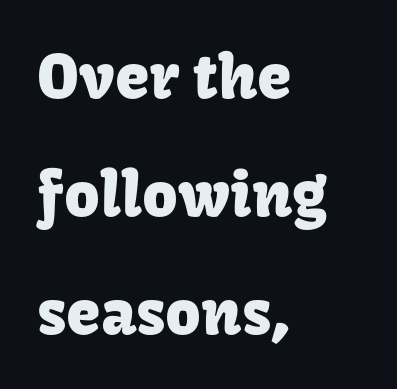
Q: Is the text italic (slanted)? A: No, it is upright.
Q: Is the typeface a serif or a sans-serif typeface? A: Sans-serif.
Q: Is the text underlined? A: No.
Q: How is the paragraph aligned? A: Left-aligned.
Q: Is the spacing between letters normal or unusually wide? A: Normal.
Q: Is the spacing between lines tight, normal or loose? A: Loose.
Q: Width (condensed, normal, or wide)? A: Normal.
Q: Stroke contrast? A: Low.
Q: x-height? A: Medium.
Q: Monospaced? A: No.
